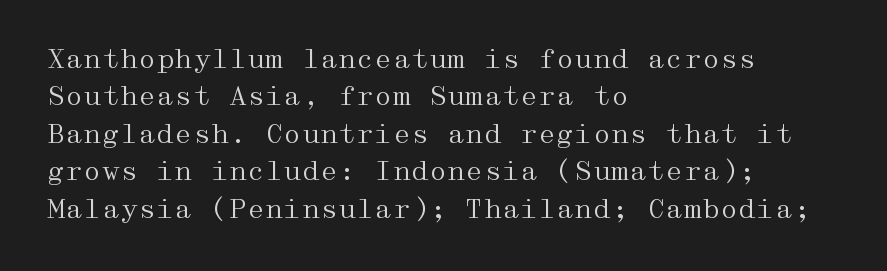
Is the letter spacing exaggerated? No — it looks like the ordinary default. This block has exactly the height ordinary leading produces. This is the regular roman posture of the typeface. Weight: not bold — regular or lighter.
